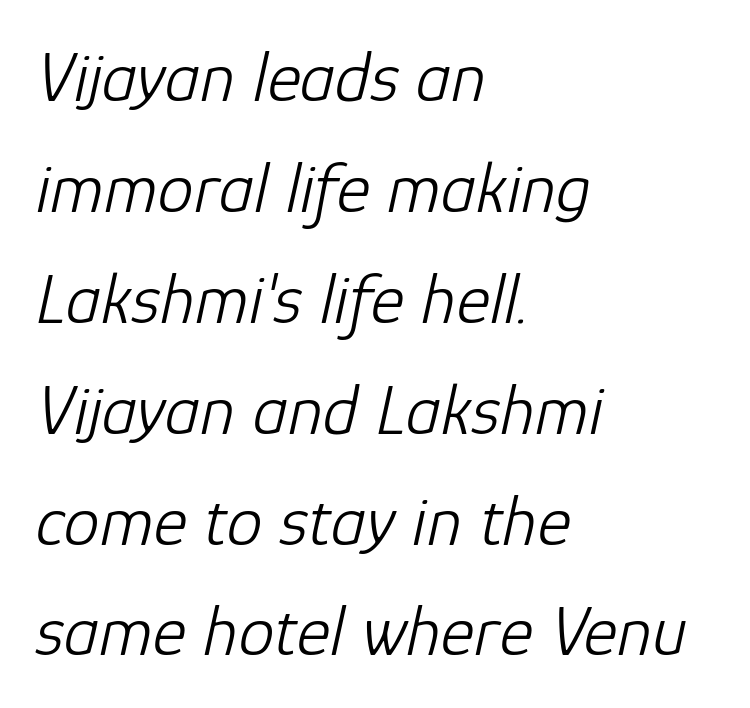
{"italic": "yes", "lean": "right", "slant_degrees": 12, "bold": "no", "weight": "light", "width": "normal", "stroke_contrast": "low", "x_height": "medium", "monospaced": "no", "underline": "no", "align": "left", "line_spacing": "normal", "line_spacing_ratio": 1.54, "letter_spacing": "normal", "letter_spacing_em": 0.0, "glyph_px": 72}
